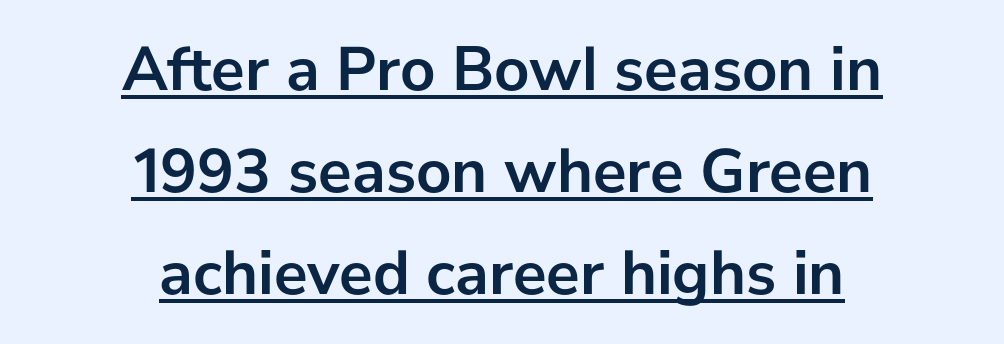
{"serif": "no", "italic": "no", "bold": "yes", "weight": "semibold", "width": "normal", "stroke_contrast": "low", "x_height": "medium", "monospaced": "no", "underline": "yes", "align": "center", "line_spacing": "normal", "line_spacing_ratio": 1.62, "letter_spacing": "normal", "letter_spacing_em": 0.0, "glyph_px": 63}
